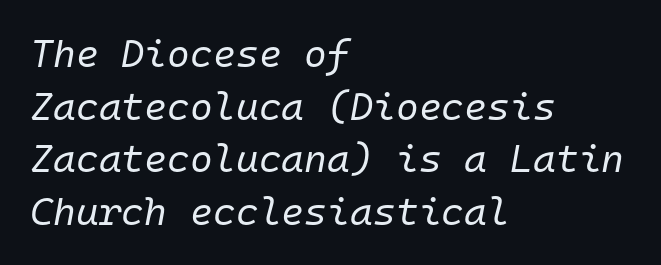
{"italic": "yes", "lean": "right", "slant_degrees": 10, "bold": "no", "weight": "regular", "width": "normal", "stroke_contrast": "low", "x_height": "medium", "monospaced": "yes", "underline": "no", "align": "left", "line_spacing": "normal", "line_spacing_ratio": 1.35, "letter_spacing": "normal", "letter_spacing_em": 0.0, "glyph_px": 39}
